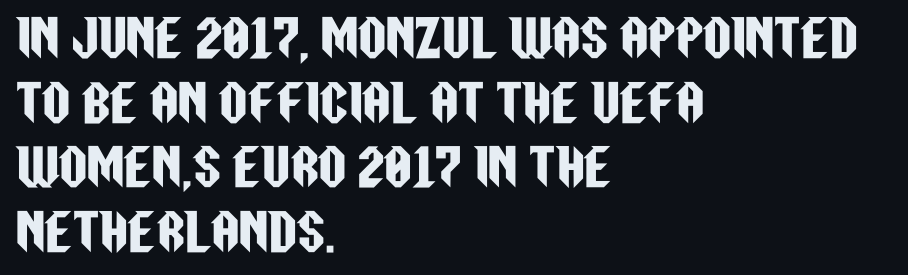
The image shows 49 px condensed sans-serif type, upright; set left-aligned, normal line spacing (1.32x), normal letter spacing, not underlined; low stroke contrast and a large x-height.
